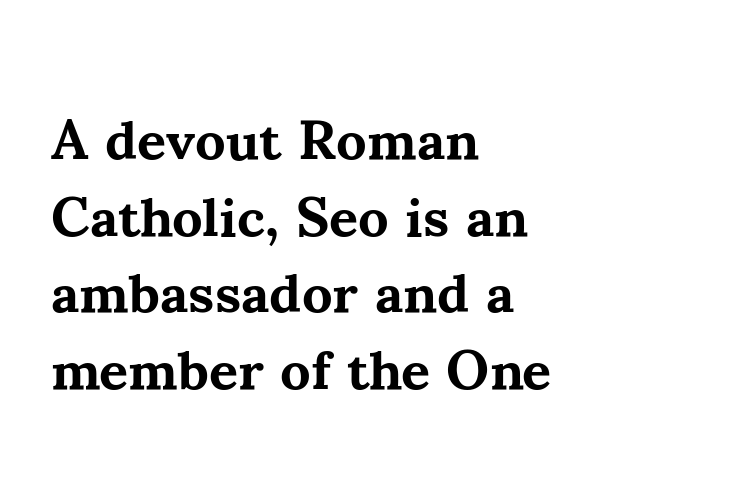
Q: Is the text bold? A: Yes.
Q: Is the text italic (slanted)? A: No, it is upright.
Q: Is the typeface a serif or a sans-serif typeface? A: Serif.
Q: Is the text underlined? A: No.
Q: How is the paragraph aligned? A: Left-aligned.
Q: Is the spacing between letters normal or unusually wide? A: Normal.
Q: Is the spacing between lines tight, normal or loose? A: Normal.
Q: Width (condensed, normal, or wide)? A: Normal.
Q: Stroke contrast? A: Medium.
Q: x-height? A: Small.
Q: Monospaced? A: No.
